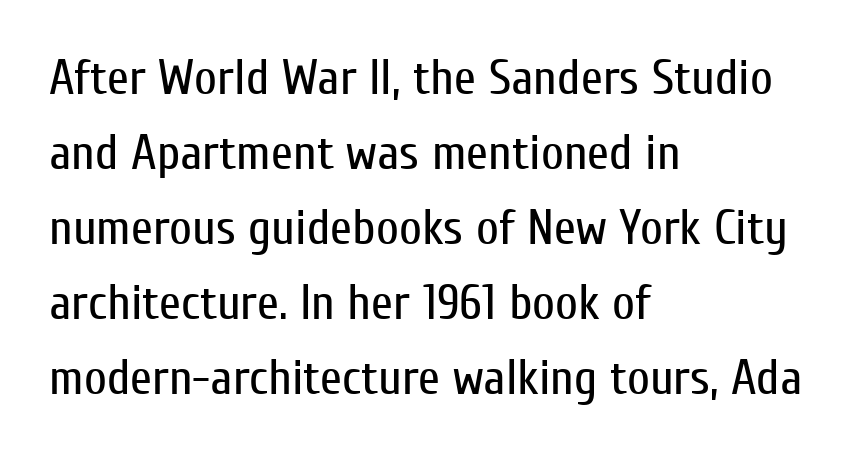
{"serif": "no", "italic": "no", "bold": "no", "weight": "regular", "width": "condensed", "stroke_contrast": "low", "x_height": "medium", "monospaced": "no", "underline": "no", "align": "left", "line_spacing": "normal", "line_spacing_ratio": 1.5, "letter_spacing": "normal", "letter_spacing_em": 0.0, "glyph_px": 50}
